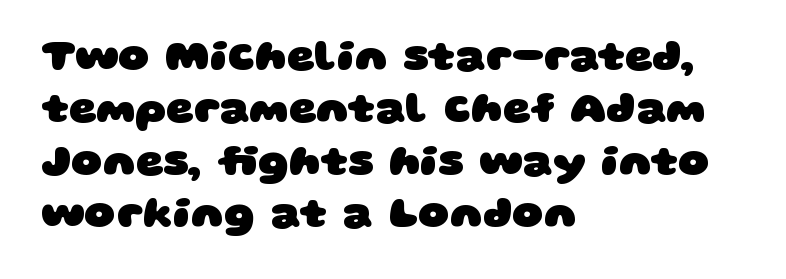
The image shows 43 px heavy, wide sans-serif type; set left-aligned, line spacing 1.22x, normal letter spacing, not underlined; low stroke contrast and a large x-height.
